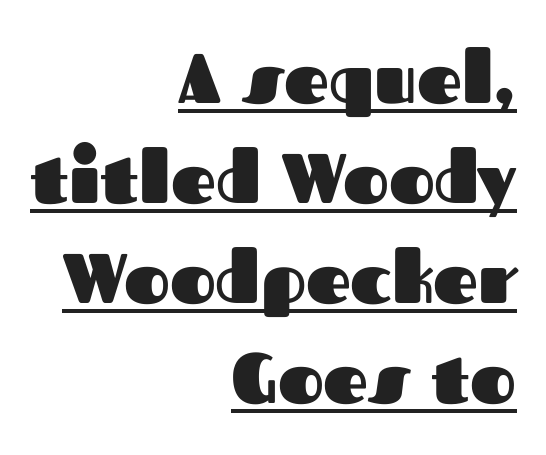
Q: Is the text bold? A: Yes.
Q: Is the text italic (slanted)? A: No, it is upright.
Q: Is the typeface a serif or a sans-serif typeface? A: Sans-serif.
Q: Is the text underlined? A: Yes.
Q: How is the paragraph aligned? A: Right-aligned.
Q: Is the spacing between letters normal or unusually wide? A: Normal.
Q: Is the spacing between lines tight, normal or loose? A: Normal.
Q: Width (condensed, normal, or wide)? A: Normal.
Q: Stroke contrast? A: Medium.
Q: x-height? A: Medium.
Q: Monospaced? A: No.
